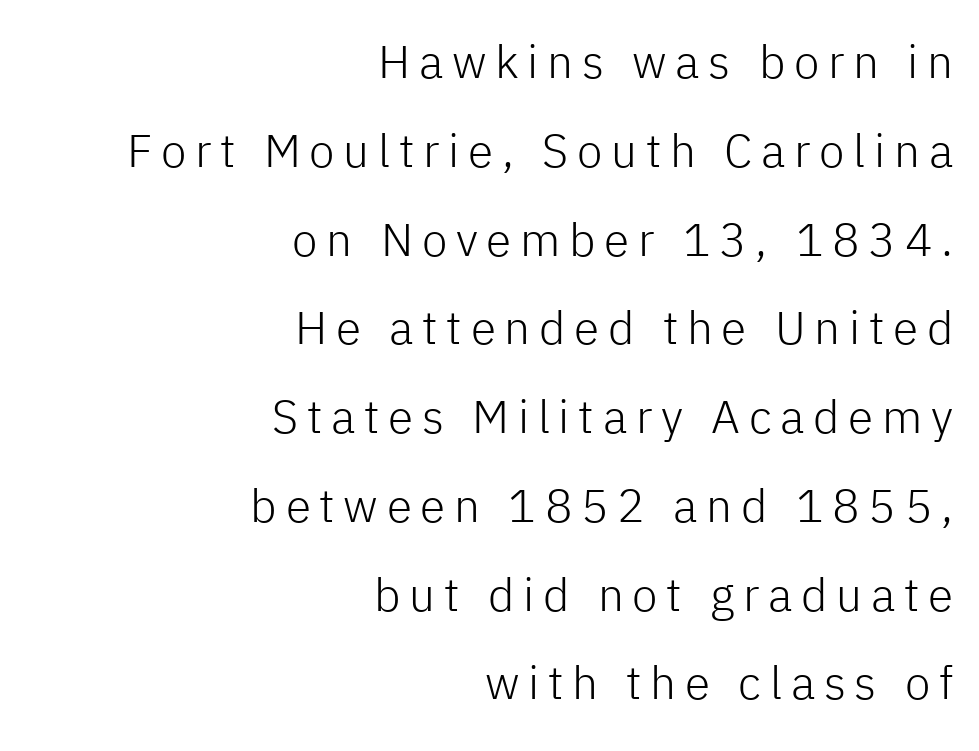
The image shows 46 px light sans-serif type, upright; set right-aligned, loose line spacing (1.93x), not underlined; low stroke contrast and a medium x-height.
